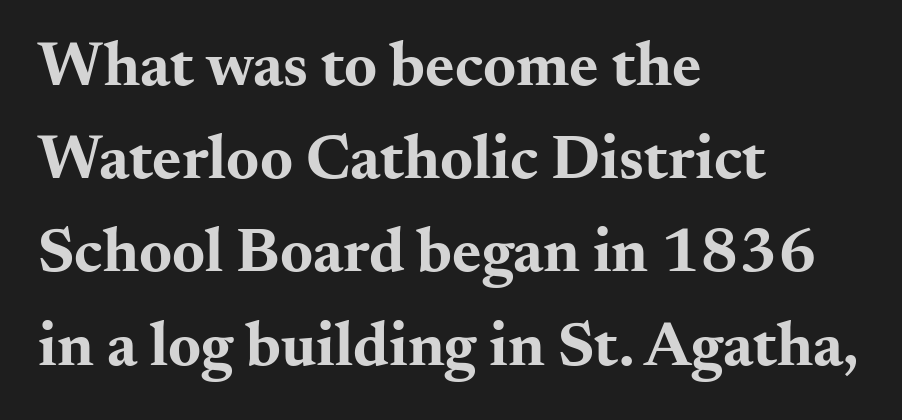
{"serif": "yes", "italic": "no", "bold": "yes", "weight": "bold", "width": "wide", "stroke_contrast": "medium", "x_height": "small", "monospaced": "no", "underline": "no", "align": "left", "line_spacing": "normal", "line_spacing_ratio": 1.48, "letter_spacing": "normal", "letter_spacing_em": 0.0, "glyph_px": 63}
